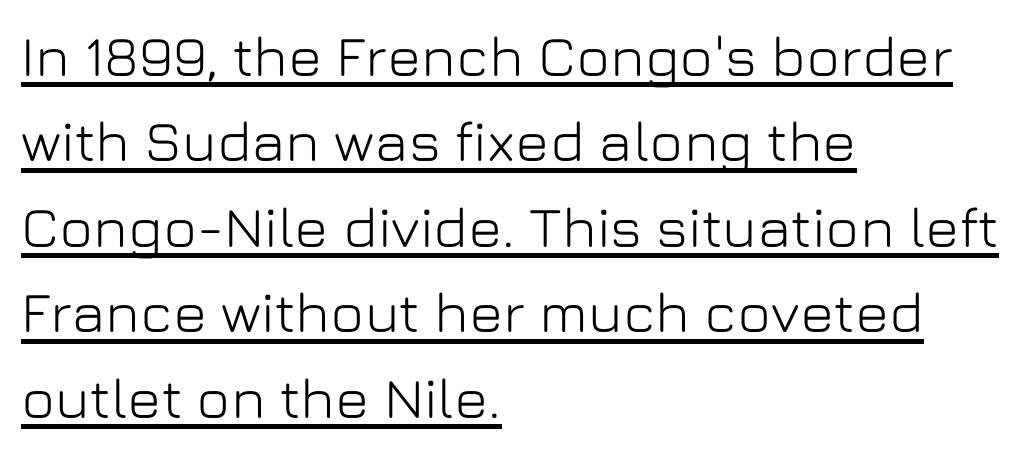
{"serif": "no", "italic": "no", "width": "normal", "stroke_contrast": "low", "x_height": "medium", "monospaced": "no", "underline": "yes", "align": "left", "line_spacing": "normal", "line_spacing_ratio": 1.5, "letter_spacing": "normal", "letter_spacing_em": 0.0, "glyph_px": 57}
